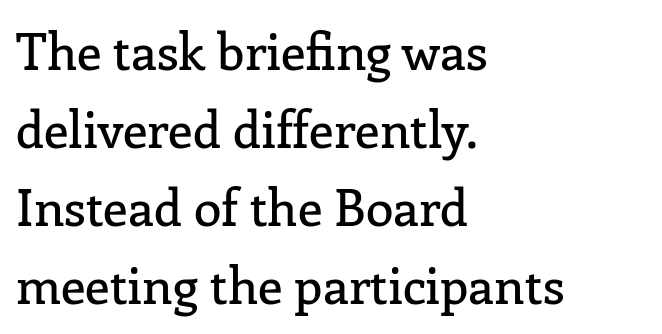
{"serif": "yes", "italic": "no", "width": "normal", "stroke_contrast": "low", "x_height": "medium", "monospaced": "no", "underline": "no", "align": "left", "line_spacing": "normal", "line_spacing_ratio": 1.56, "letter_spacing": "normal", "letter_spacing_em": 0.0, "glyph_px": 50}
